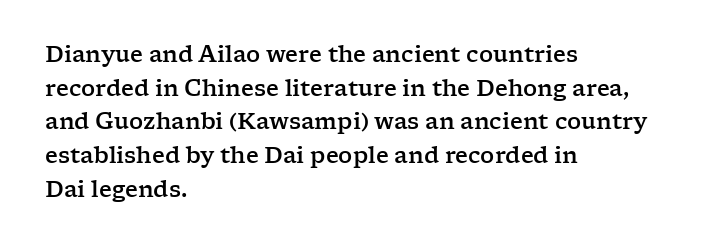
Q: Is the text italic (slanted)? A: No, it is upright.
Q: Is the text underlined? A: No.
Q: How is the paragraph aligned? A: Left-aligned.
Q: Is the spacing between letters normal or unusually wide? A: Normal.
Q: Is the spacing between lines tight, normal or loose? A: Normal.
